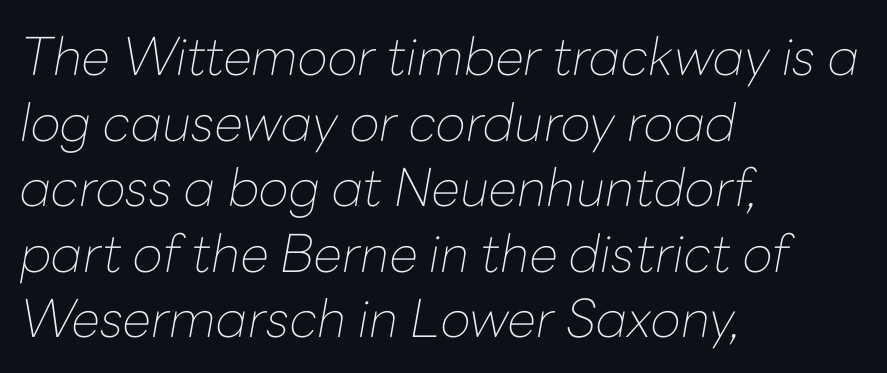
The line-height multiplier appears to be the usual default. The compositor pushed each line to the left boundary. You could not count columns in this text — the font is proportionally spaced. Plain, unruled lines of type. The letters look calm and open, with moderate or lighter stems.
